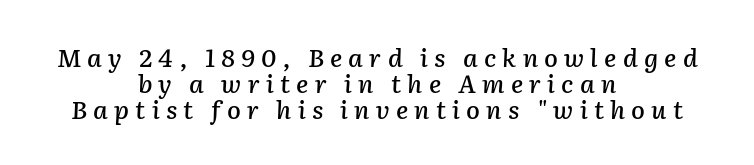
{"italic": "yes", "lean": "right", "slant_degrees": 2, "underline": "no", "align": "center", "line_spacing": "tight", "line_spacing_ratio": 1.04, "letter_spacing": "wide", "letter_spacing_em": 0.25, "glyph_px": 25}
